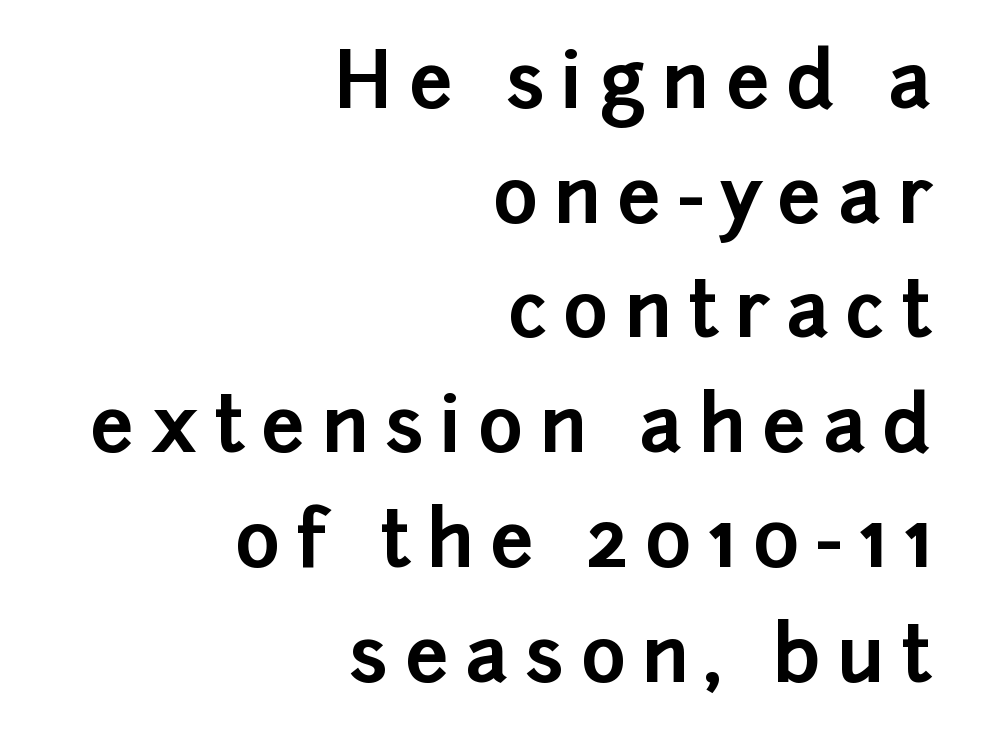
The text was rendered using a sans face with plain stroke endings. The strokes are fattened all the way to bold. Proportional: the letters do not fall into vertical columns. Letters rest on an invisible, unmarked baseline. Tracking value appears strongly positive — letters spread wide. Tall strokes in this sample are plumb rather than angled.
